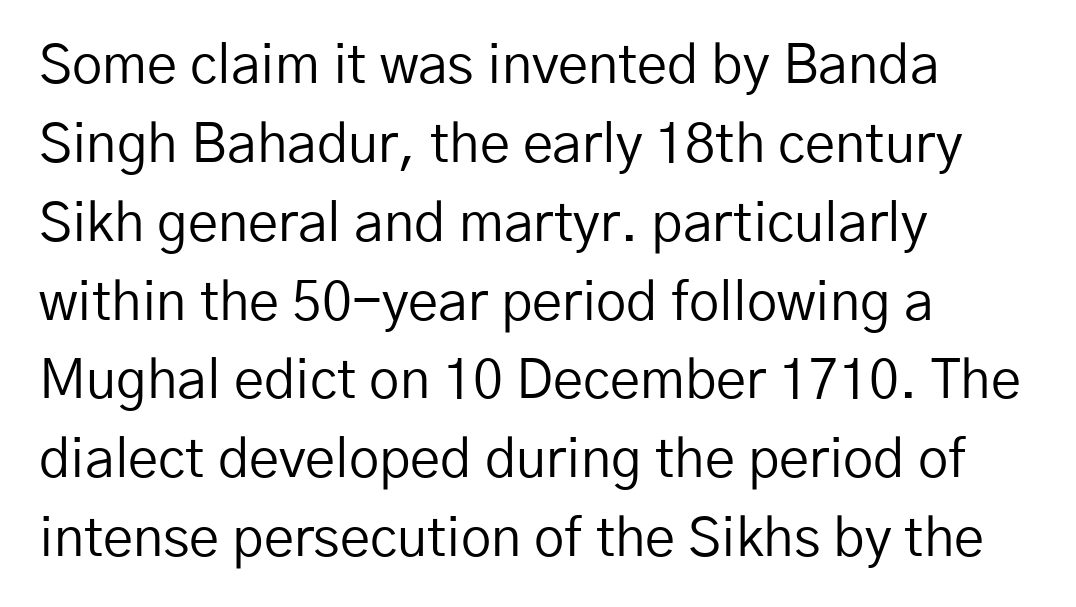
The text was rendered using a sans face with plain stroke endings. The gap between lines stays unmarked. Horizontal alignment here is leftward, the default for most running prose. Tall strokes in this sample are plumb rather than angled.
